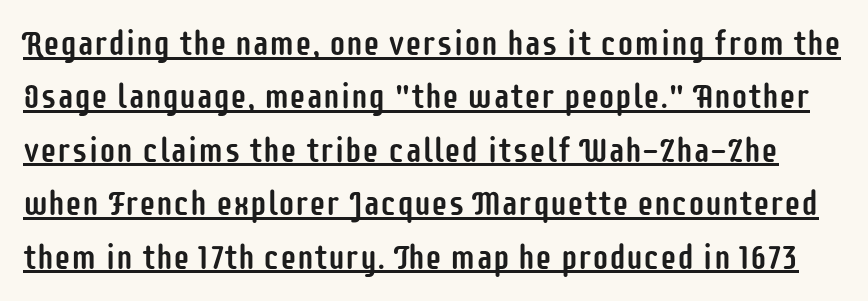
{"serif": "no", "italic": "no", "width": "condensed", "stroke_contrast": "low", "x_height": "large", "monospaced": "no", "underline": "yes", "line_spacing": "normal", "line_spacing_ratio": 1.57, "letter_spacing": "normal", "letter_spacing_em": 0.0, "glyph_px": 34}
